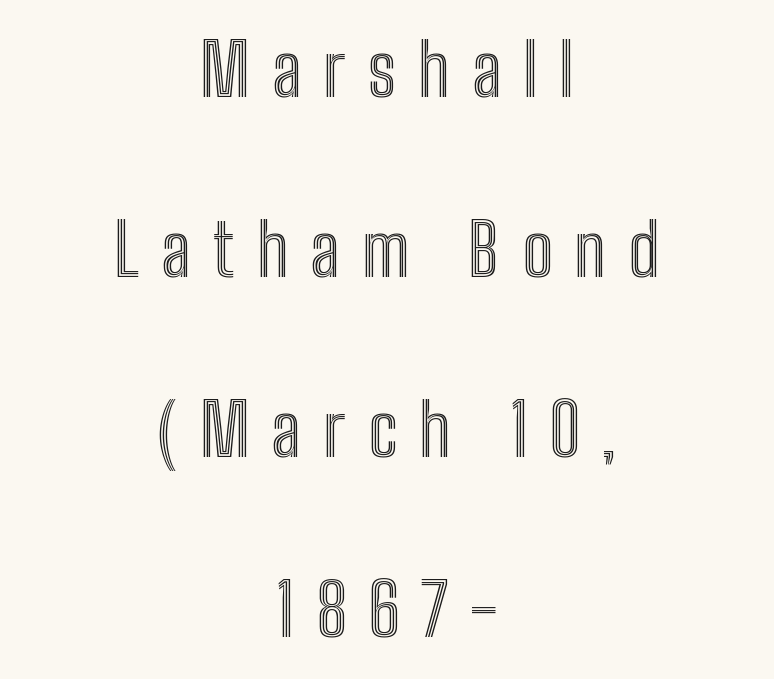
Looks like regular typesetting: each glyph gets only the width it needs. Which margin do the lines hug? Neither — every line sits in the middle. If you measured baseline to baseline, you'd find a long distance. Characters follow at a spacing far wider than the type designer built in. The font's upright variant was chosen for this text.
